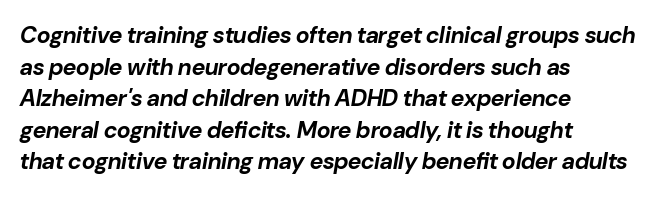
Summary of vertical rhythm: regular, with standard interline spacing. A student would call this left alignment; a typographer would say flush left, rag right. The rendering keeps characters at their native spacing. Designer's note — italics engaged.
